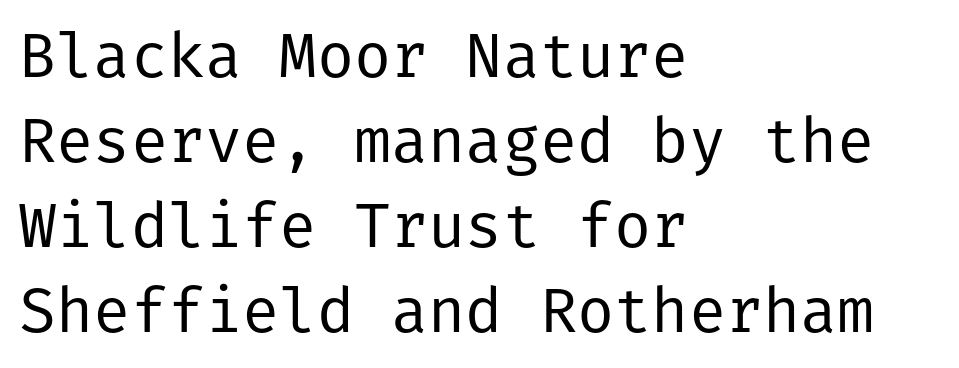
The image shows 62 px regular-weight sans-serif type, upright; set left-aligned, normal line spacing (1.37x), normal letter spacing, not underlined; low stroke contrast and a medium x-height.
